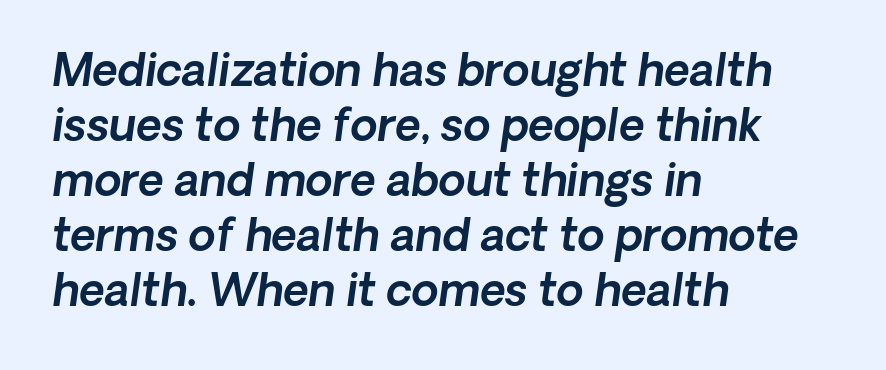
Spacing verdict: proportional, widths tailored to each character. The rendering anchors every line to the left-hand side. This sample uses a sans-serif face. The face used here is rendered with its standard letterfit.
